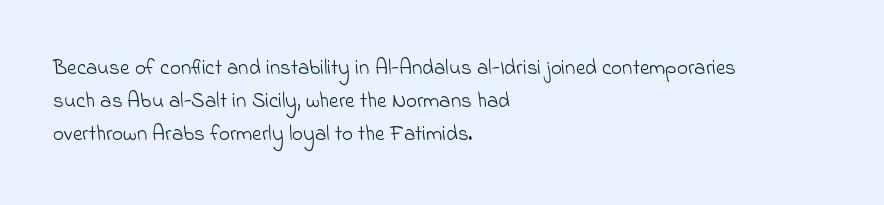
{"bold": "no", "underline": "no", "align": "left", "line_spacing": "normal", "line_spacing_ratio": 1.58, "letter_spacing": "normal", "letter_spacing_em": 0.0, "glyph_px": 21}
